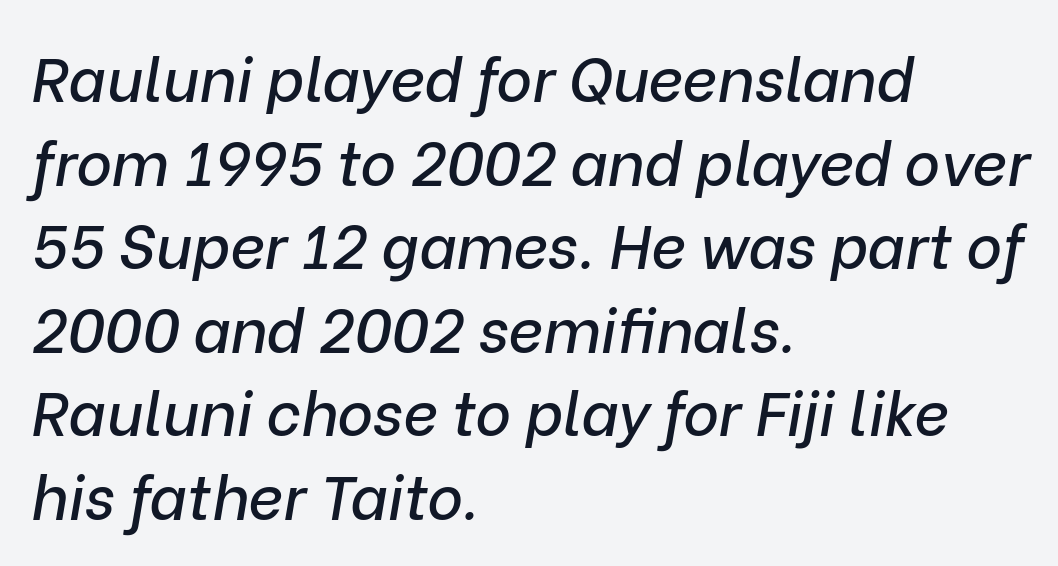
{"italic": "yes", "lean": "right", "slant_degrees": 9, "width": "normal", "stroke_contrast": "low", "x_height": "medium", "monospaced": "no", "underline": "no", "align": "left", "line_spacing": "normal", "line_spacing_ratio": 1.37, "letter_spacing": "normal", "letter_spacing_em": 0.0, "glyph_px": 61}
